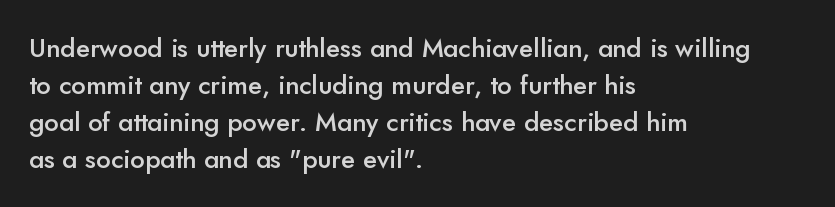
The image shows 26 px text type, upright; set left-aligned, normal line spacing (1.42x), normal letter spacing, not underlined.
